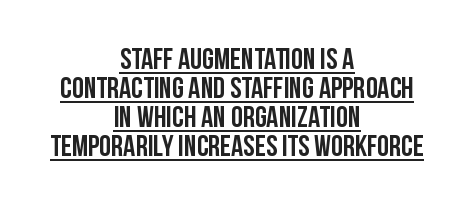
The image shows 30 px semibold, condensed sans-serif type, upright; set centered, tight line spacing (0.97x), normal letter spacing, underlined; low stroke contrast and a large x-height.
